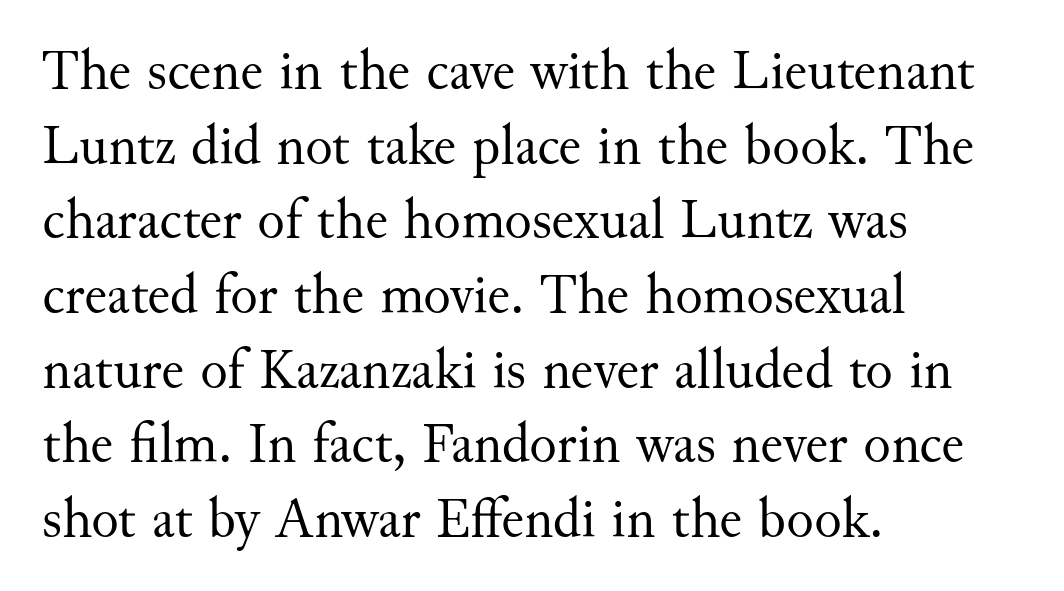
{"serif": "yes", "italic": "no", "bold": "no", "weight": "regular", "width": "normal", "stroke_contrast": "medium", "x_height": "small", "monospaced": "no", "underline": "no", "align": "left", "line_spacing": "normal", "line_spacing_ratio": 1.31, "letter_spacing": "normal", "letter_spacing_em": 0.0, "glyph_px": 57}
